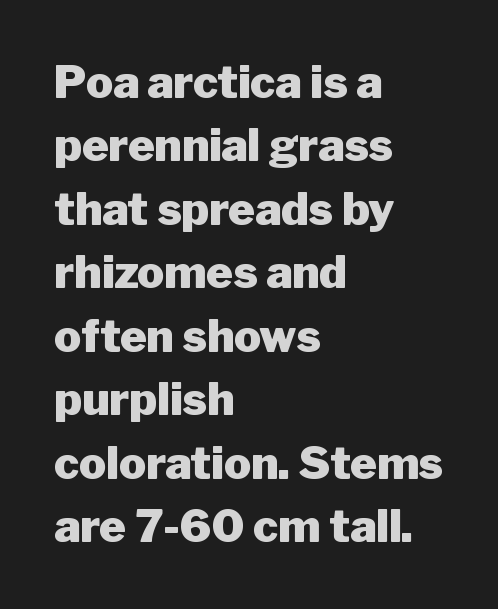
{"serif": "no", "italic": "no", "bold": "yes", "weight": "heavy", "width": "normal", "stroke_contrast": "low", "x_height": "medium", "monospaced": "no", "underline": "no", "align": "left", "line_spacing": "normal", "line_spacing_ratio": 1.41, "letter_spacing": "normal", "letter_spacing_em": 0.0, "glyph_px": 45}
